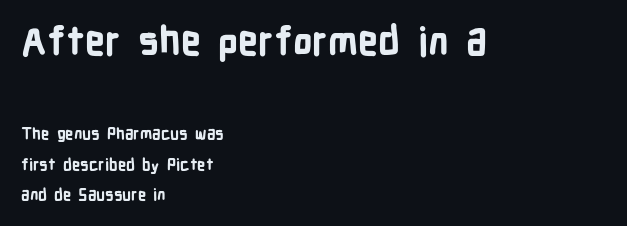
Q: Is the text bold? A: Yes.
Q: Is the text italic (slanted)? A: No, it is upright.
Q: Is the typeface a serif or a sans-serif typeface? A: Sans-serif.
Q: Is the text underlined? A: No.
Q: How is the paragraph aligned? A: Left-aligned.
Q: Is the spacing between letters normal or unusually wide? A: Normal.
Q: Is the spacing between lines tight, normal or loose? A: Loose.
Q: Which block of text is set in a larger size, the first (top) or the second (bottom)? A: The first (top) one.
Q: Width (condensed, normal, or wide)? A: Condensed.
Q: Stroke contrast? A: Low.
Q: x-height? A: Medium.
Q: Monospaced? A: No.
